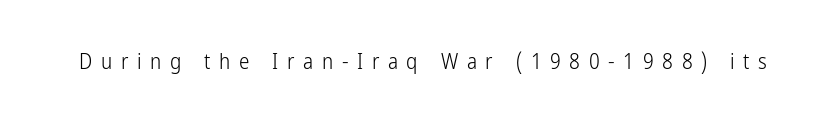
The image shows 21 px text type, upright; set unusually wide letter spacing (+0.41 em), not underlined.
